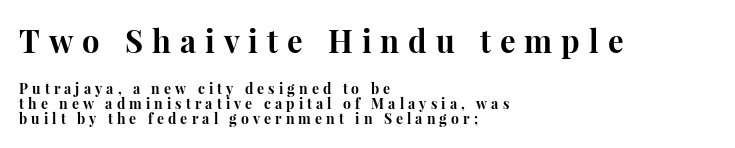
Alignment: flush left. Honestly, the letter spacing is so wide it's the main thing you notice. The strip under each line holds only bare page. The letters advance in unequal steps, a hallmark of proportional type.
